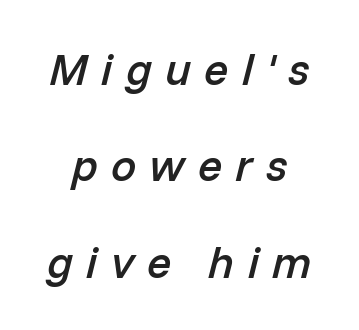
{"italic": "yes", "lean": "right", "slant_degrees": 14, "bold": "semi", "weight": "semibold", "width": "normal", "stroke_contrast": "low", "x_height": "medium", "monospaced": "no", "underline": "no", "line_spacing": "loose", "line_spacing_ratio": 2.14, "letter_spacing": "wide", "letter_spacing_em": 0.29, "glyph_px": 45}
